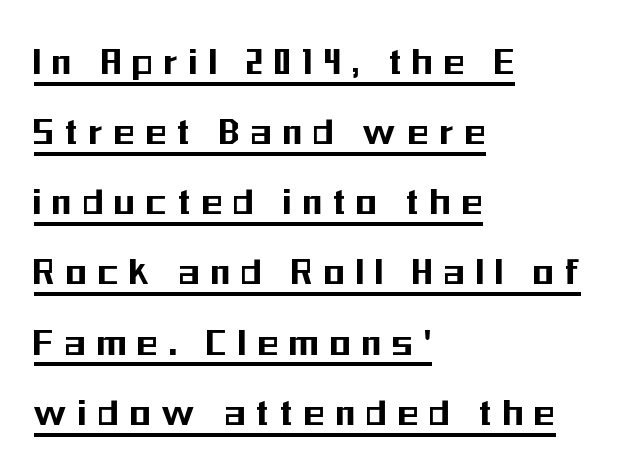
{"serif": "no", "italic": "no", "width": "condensed", "stroke_contrast": "medium", "x_height": "medium", "monospaced": "no", "underline": "yes", "align": "left", "line_spacing": "normal", "line_spacing_ratio": 1.67, "letter_spacing": "wide", "letter_spacing_em": 0.28, "glyph_px": 42}
